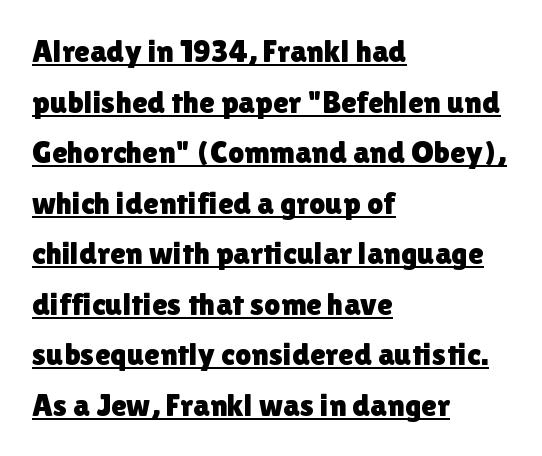
{"serif": "no", "italic": "no", "width": "normal", "x_height": "medium", "monospaced": "no", "underline": "yes", "align": "left", "line_spacing": "normal", "line_spacing_ratio": 1.58, "letter_spacing": "normal", "letter_spacing_em": 0.0, "glyph_px": 32}
